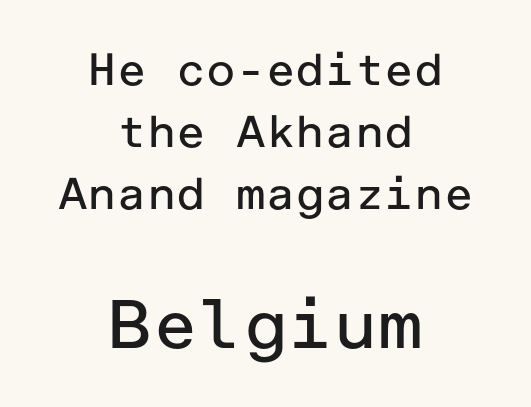
Q: Is the text bold? A: No.
Q: Is the text italic (slanted)? A: No, it is upright.
Q: Is the typeface a serif or a sans-serif typeface? A: Sans-serif.
Q: Is the text underlined? A: No.
Q: How is the paragraph aligned? A: Centered.
Q: Is the spacing between letters normal or unusually wide? A: Normal.
Q: Is the spacing between lines tight, normal or loose? A: Normal.
Q: Which block of text is set in a larger size, the first (top) or the second (bottom)? A: The second (bottom) one.
Q: Width (condensed, normal, or wide)? A: Normal.
Q: Stroke contrast? A: Low.
Q: x-height? A: Medium.
